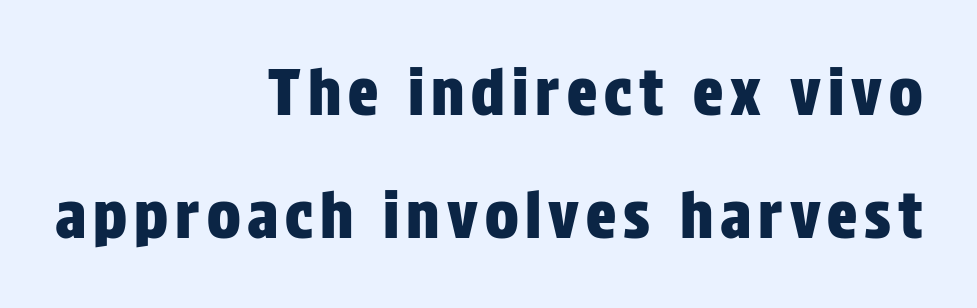
The image shows 63 px condensed sans-serif type, upright; set right-aligned, loose line spacing (1.95x), not underlined; low stroke contrast and a large x-height.
